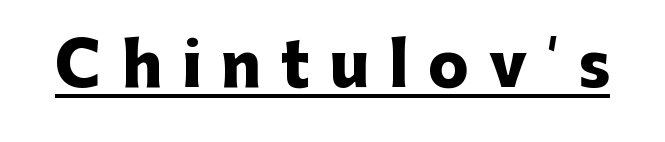
This rendering widens character spacing well past its baseline value. The letters carry no serifs — their stems end cleanly without finishing strokes. Every word sits above its own underline. The strokes are fattened all the way to bold.
